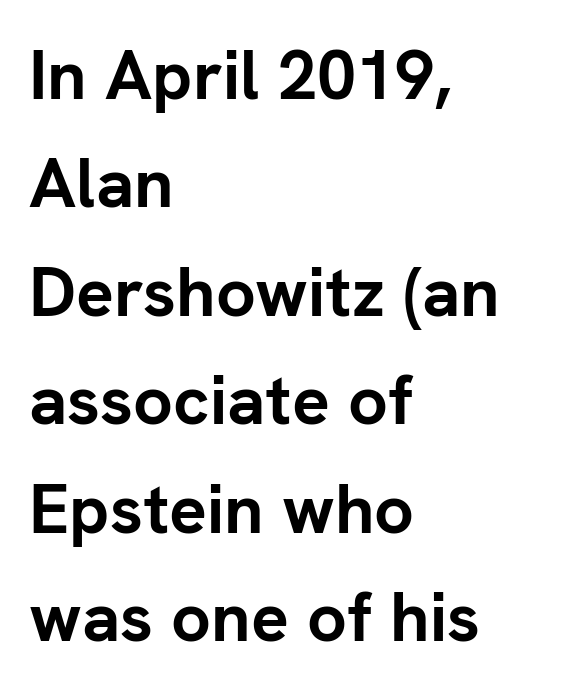
{"serif": "no", "italic": "no", "bold": "yes", "weight": "semibold", "width": "normal", "stroke_contrast": "low", "x_height": "medium", "monospaced": "no", "underline": "no", "align": "left", "line_spacing": "normal", "line_spacing_ratio": 1.55, "letter_spacing": "normal", "letter_spacing_em": 0.0, "glyph_px": 70}
